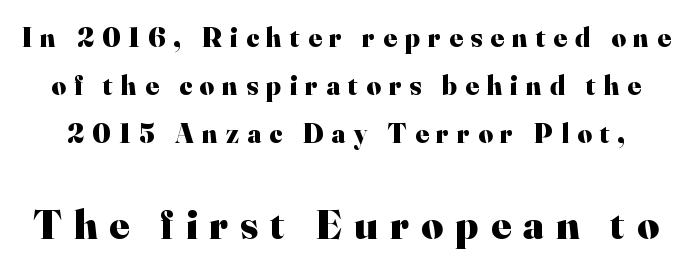
The area under the type is left untouched. This sample has the flowing, uneven cadence of proportional lettering. Old-style or modern, the face here clearly has serifs. Here the second block reads like a headline and the first like body copy. What stands out about the letter spacing? Its width — letters are far apart.
